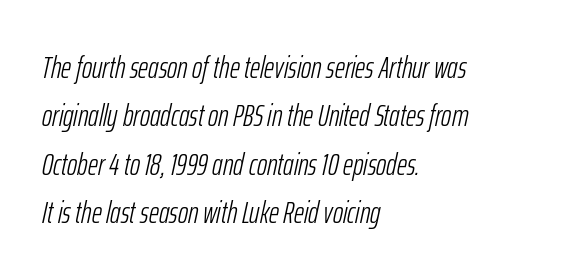
Q: Is the text bold? A: No.
Q: Is the text italic (slanted)? A: Yes, it leans right by about 12 degrees.
Q: Is the text underlined? A: No.
Q: How is the paragraph aligned? A: Left-aligned.
Q: Is the spacing between letters normal or unusually wide? A: Normal.
Q: Is the spacing between lines tight, normal or loose? A: Normal.
Q: Width (condensed, normal, or wide)? A: Condensed.
Q: Stroke contrast? A: Low.
Q: x-height? A: Medium.
Q: Monospaced? A: No.
